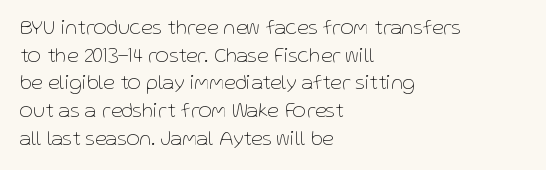
The image shows 21 px text type, upright; set left-aligned, normal line spacing (1.32x), normal letter spacing, not underlined.
